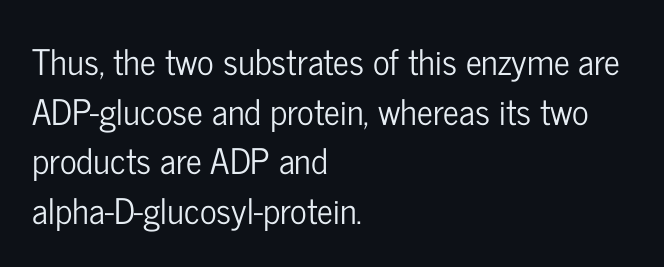
The image shows 35 px condensed sans-serif type, upright; set left-aligned, normal line spacing (1.42x), normal letter spacing, not underlined; low stroke contrast and a medium x-height.
